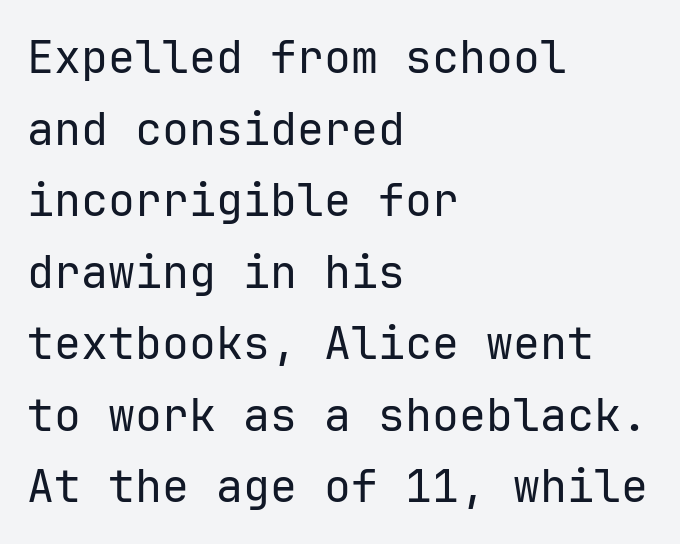
Q: Is the text bold? A: No.
Q: Is the text italic (slanted)? A: No, it is upright.
Q: Is the typeface a serif or a sans-serif typeface? A: Sans-serif.
Q: Is the text underlined? A: No.
Q: How is the paragraph aligned? A: Left-aligned.
Q: Is the spacing between letters normal or unusually wide? A: Normal.
Q: Is the spacing between lines tight, normal or loose? A: Normal.
Q: Width (condensed, normal, or wide)? A: Normal.
Q: Stroke contrast? A: Low.
Q: x-height? A: Medium.
Q: Monospaced? A: Yes.
